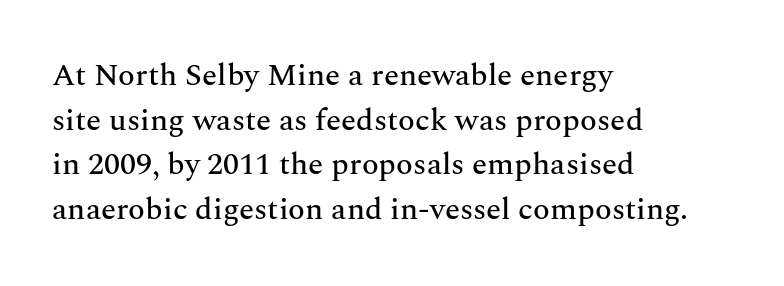
Descender tails drop into unmarked territory. This sample has the flowing, uneven cadence of proportional lettering. The lettering stays uniformly vertical, giving the passage a roman look. The setting favours the left margin, as ordinary paragraphs usually do. Little horizontal feet cap the strokes, marking this as serif type.
